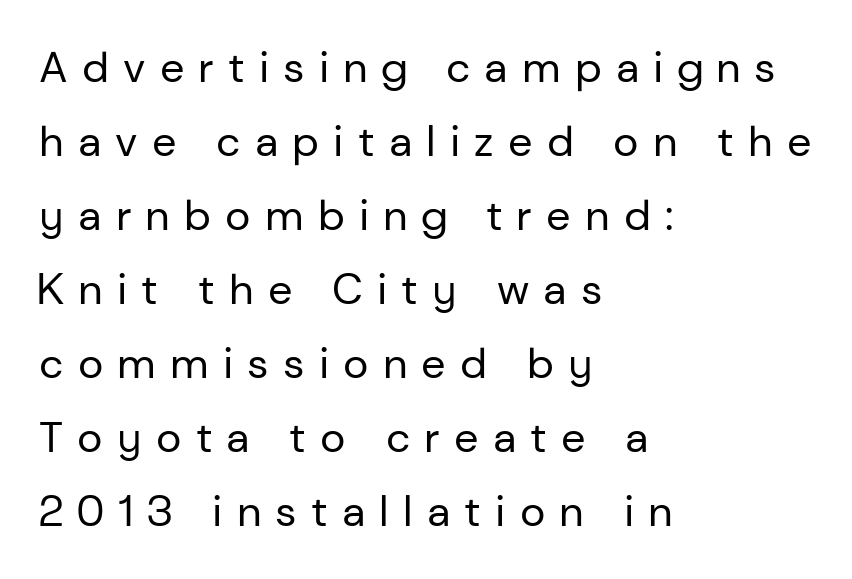
{"serif": "no", "italic": "no", "bold": "no", "weight": "regular", "width": "normal", "stroke_contrast": "low", "x_height": "medium", "monospaced": "no", "underline": "no", "align": "left", "line_spacing_ratio": 1.72, "letter_spacing": "wide", "letter_spacing_em": 0.33, "glyph_px": 43}
